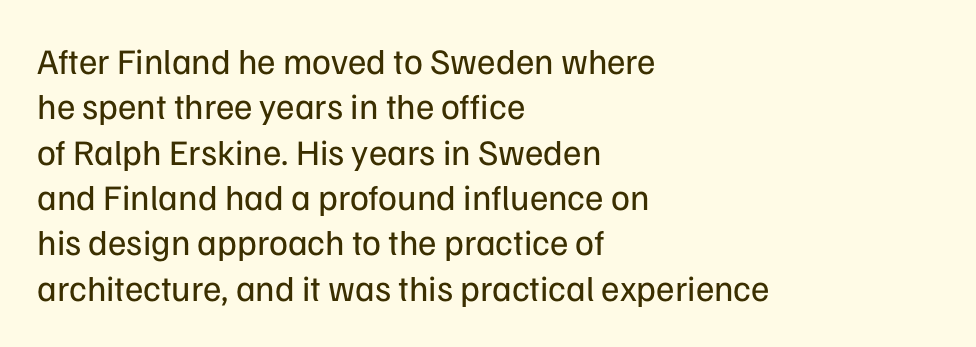
Q: Is the text bold? A: No.
Q: Is the text italic (slanted)? A: No, it is upright.
Q: Is the typeface a serif or a sans-serif typeface? A: Sans-serif.
Q: Is the text underlined? A: No.
Q: How is the paragraph aligned? A: Left-aligned.
Q: Is the spacing between letters normal or unusually wide? A: Normal.
Q: Is the spacing between lines tight, normal or loose? A: Normal.
Q: Width (condensed, normal, or wide)? A: Normal.
Q: Stroke contrast? A: Low.
Q: x-height? A: Medium.
Q: Monospaced? A: No.
